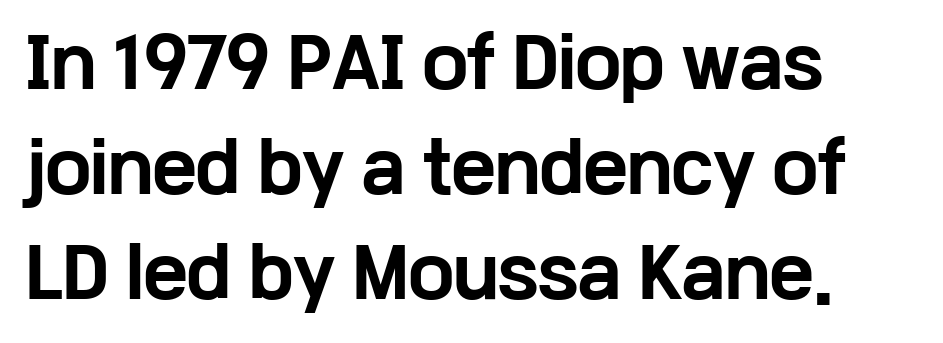
The image shows 67 px bold, wide sans-serif type, upright; set left-aligned, normal line spacing (1.57x), normal letter spacing, not underlined; low stroke contrast and a medium x-height.
